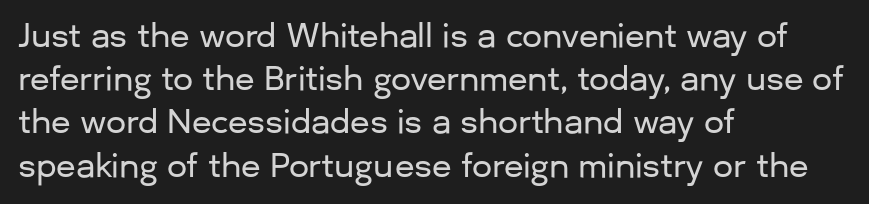
The image shows 32 px sans-serif type, upright; set left-aligned, normal line spacing (1.35x), normal letter spacing, not underlined; low stroke contrast and a medium x-height.
